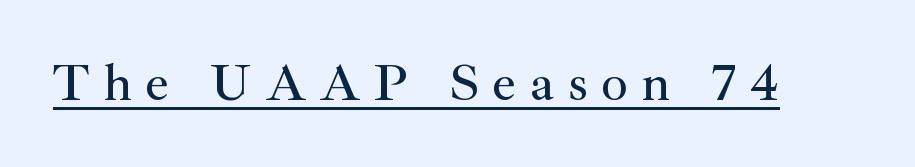
The letters stand upright; this is a roman face. Are there feet on the stems? There are — it's a serif. Inter-character spacing is expanded well beyond the font's built-in metrics. Emphasis is given by a line drawn under the lettering.
